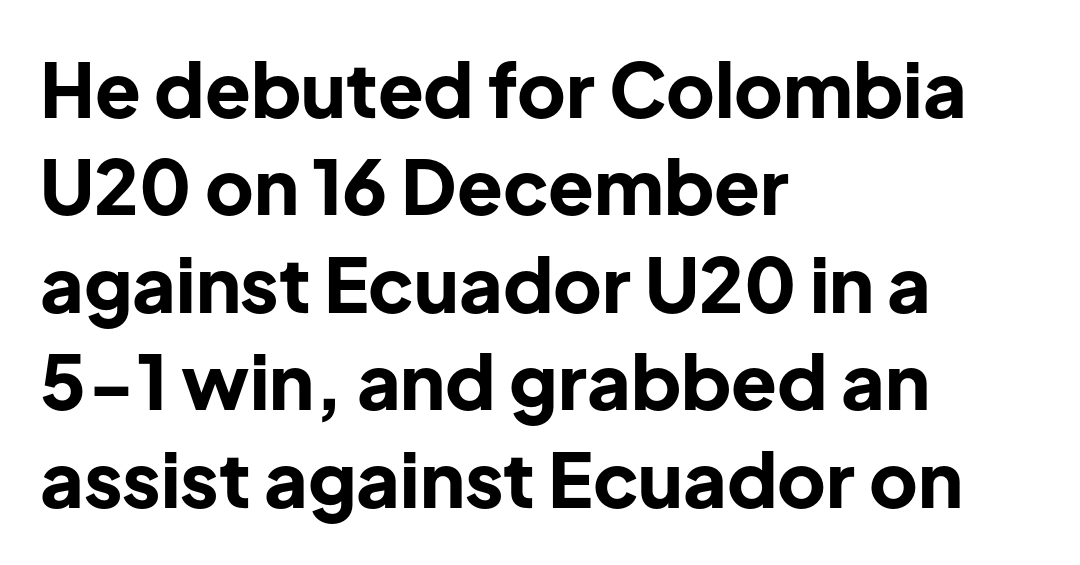
Strokes here are thick enough to call this a true bold. A typesetter would call this zero additional tracking. The passage shown stacks its lines at a standard gap. A typesetter would mark this as roman, not italic. A classic flush-left, rag-right setting is used for this passage.
